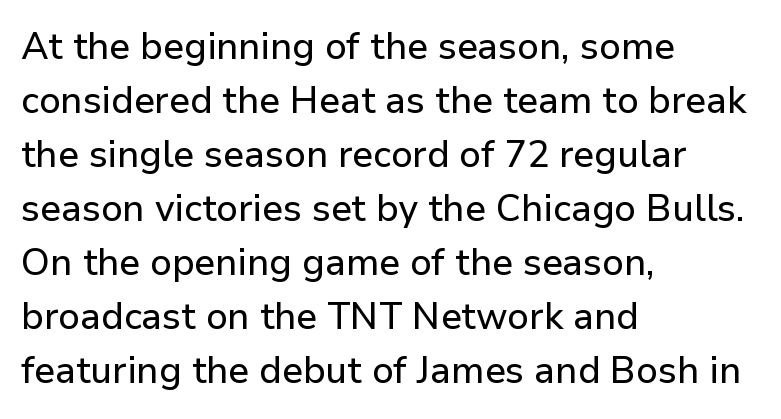
These lines are composed in type without serifs. Decoration check: the copy has no underline. Which margin do the lines hug? The left one — the right edge is uneven. Characters remain perfectly vertical along every line.
